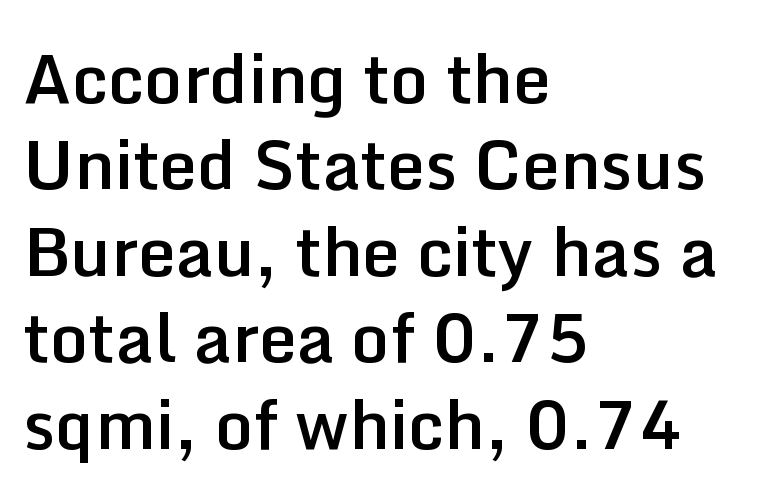
The image shows 67 px semibold sans-serif type, upright; set left-aligned, normal line spacing (1.29x), normal letter spacing, not underlined; low stroke contrast and a medium x-height.
